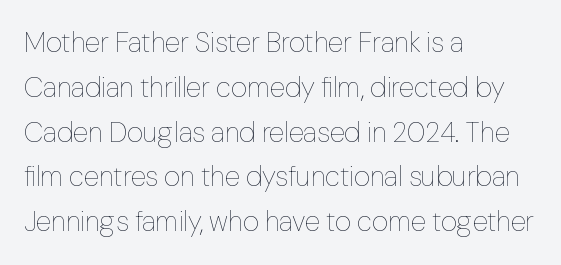
The image shows 28 px thin type, upright; set left-aligned, normal line spacing (1.6x), normal letter spacing, not underlined; low stroke contrast and a medium x-height.
